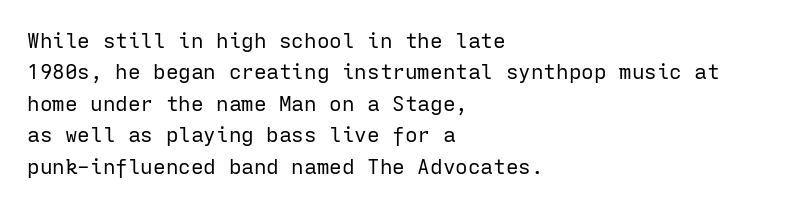
{"italic": "no", "bold": "no", "underline": "no", "align": "left", "line_spacing": "normal", "line_spacing_ratio": 1.5, "letter_spacing": "normal", "letter_spacing_em": 0.0, "glyph_px": 21}
